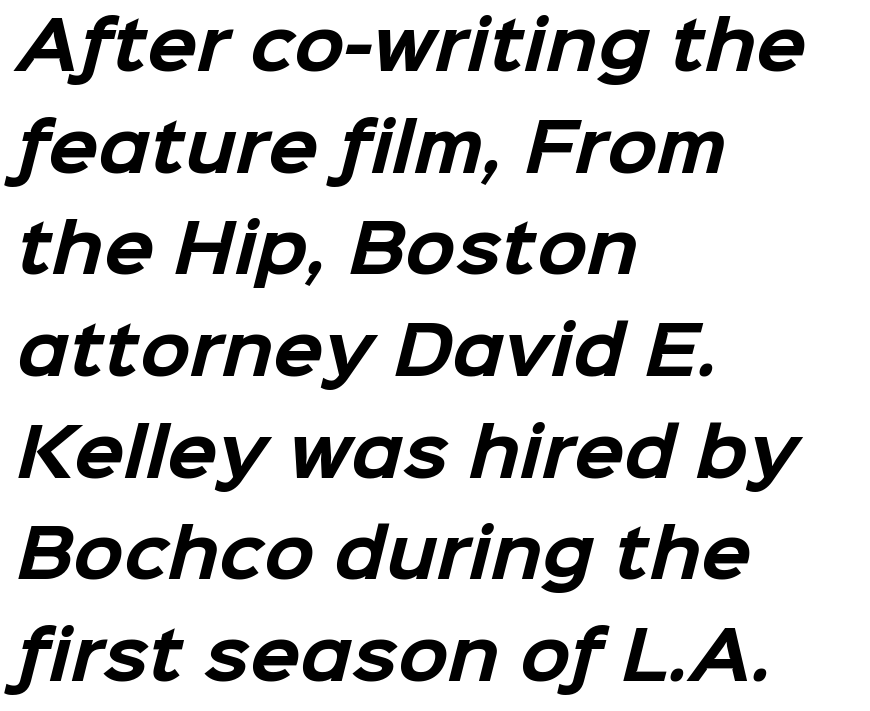
Q: Is the text bold? A: Yes.
Q: Is the typeface a serif or a sans-serif typeface? A: Sans-serif.
Q: Is the text underlined? A: No.
Q: How is the paragraph aligned? A: Left-aligned.
Q: Is the spacing between letters normal or unusually wide? A: Normal.
Q: Is the spacing between lines tight, normal or loose? A: Normal.
Q: Width (condensed, normal, or wide)? A: Normal.
Q: Stroke contrast? A: Low.
Q: x-height? A: Medium.
Q: Monospaced? A: No.
